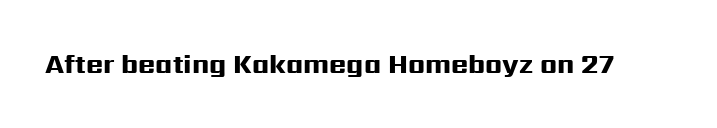
The image shows 26 px bold type, upright; set normal letter spacing, not underlined.
